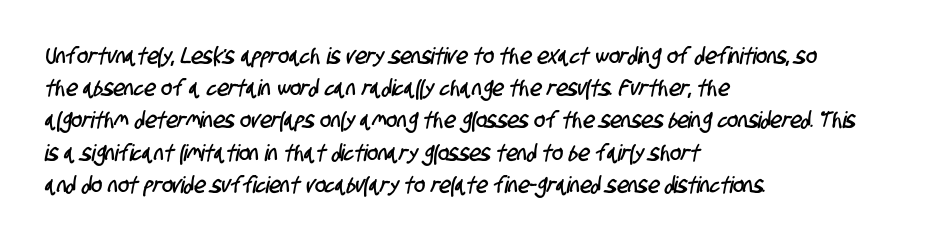
The image shows 23 px text type; set left-aligned, normal line spacing (1.4x), normal letter spacing, not underlined.
